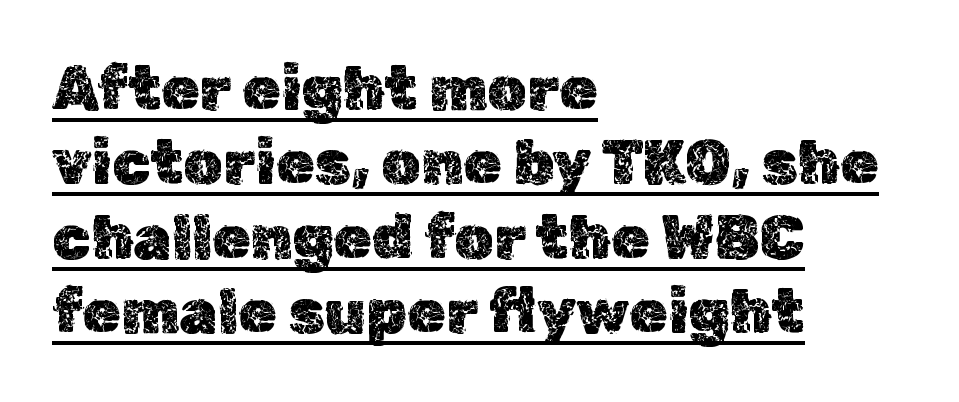
The image shows 62 px text type, upright; set left-aligned, line spacing 1.2x, normal letter spacing, underlined; a medium x-height.
